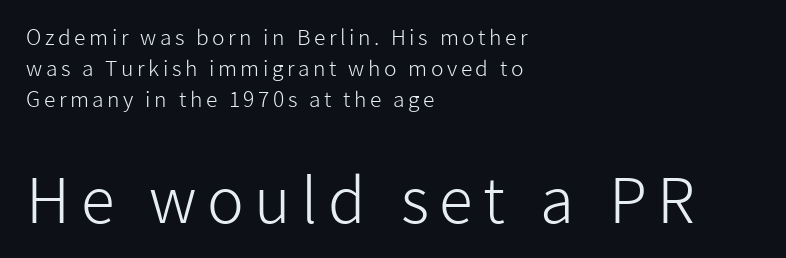
The face used here appears at its bigger size in the lower chunk. A typesetter would call this proportional, since set widths differ per character. This reads as an unemphasized weight, regular at the heaviest. The words here are not underlined. Unlike a traditional serif, this face leaves its strokes unadorned.
